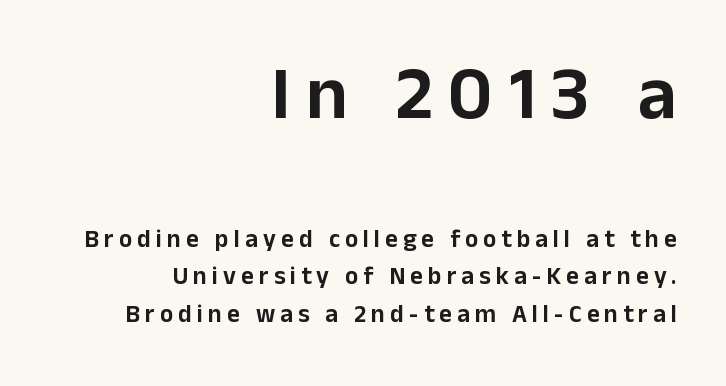
{"serif": "no", "italic": "no", "width": "normal", "stroke_contrast": "low", "x_height": "medium", "monospaced": "no", "underline": "no", "align": "right", "line_spacing": "normal", "line_spacing_ratio": 1.5, "letter_spacing": "wide", "letter_spacing_em": 0.2, "larger_block": "first", "size_ratio": 3.04, "glyph_px": 76}
